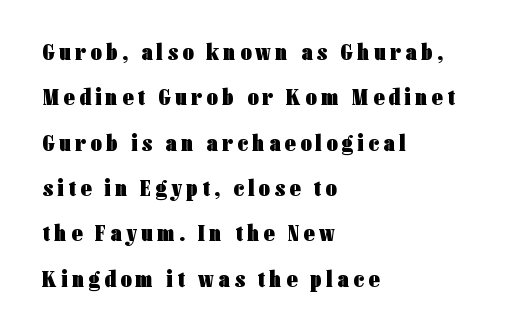
Q: Is the text bold? A: Yes.
Q: Is the text italic (slanted)? A: No, it is upright.
Q: Is the text underlined? A: No.
Q: How is the paragraph aligned? A: Left-aligned.
